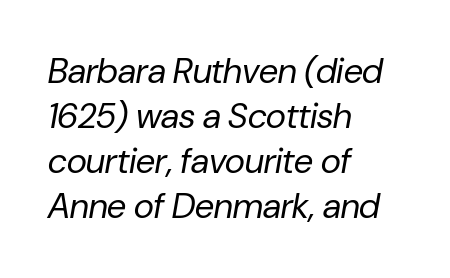
{"italic": "yes", "lean": "right", "slant_degrees": 10, "bold": "no", "weight": "regular", "width": "normal", "stroke_contrast": "low", "x_height": "medium", "monospaced": "no", "underline": "no", "align": "left", "line_spacing": "normal", "line_spacing_ratio": 1.29, "letter_spacing": "normal", "letter_spacing_em": 0.0, "glyph_px": 35}
